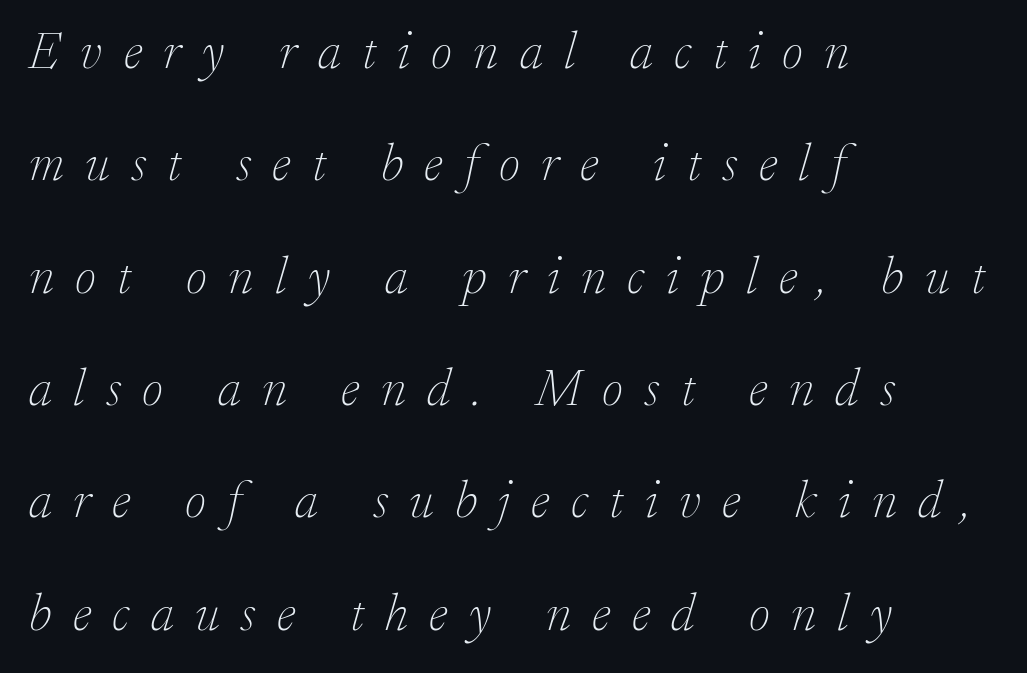
{"serif": "yes", "italic": "yes", "lean": "right", "slant_degrees": 17, "bold": "no", "weight": "thin", "width": "normal", "stroke_contrast": "low", "x_height": "small", "monospaced": "no", "underline": "no", "align": "left", "line_spacing": "loose", "line_spacing_ratio": 2.16, "letter_spacing": "wide", "letter_spacing_em": 0.41, "glyph_px": 52}
